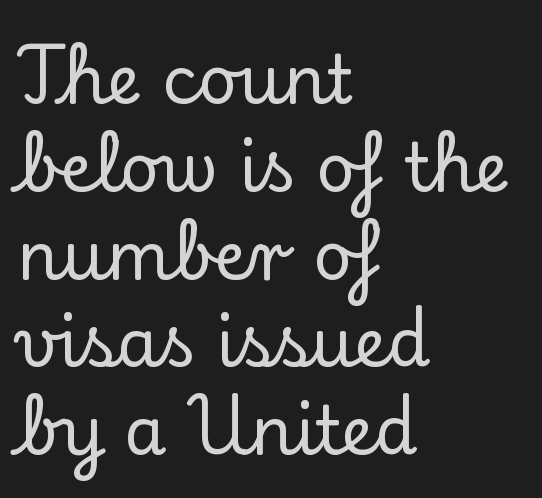
Looks like regular typesetting: each glyph gets only the width it needs. The designer left line spacing at the default. The baseline area is clear. Posture: vertical. Old-style or modern, the face here clearly has serifs. Words appear dense and cohesive because spacing is normal.
